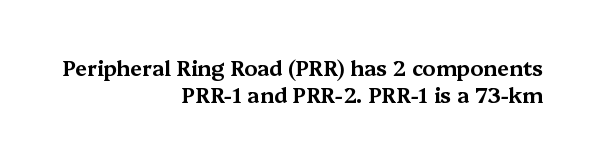
The image shows 21 px text type, upright; set right-aligned, normal line spacing (1.29x), normal letter spacing, not underlined.
